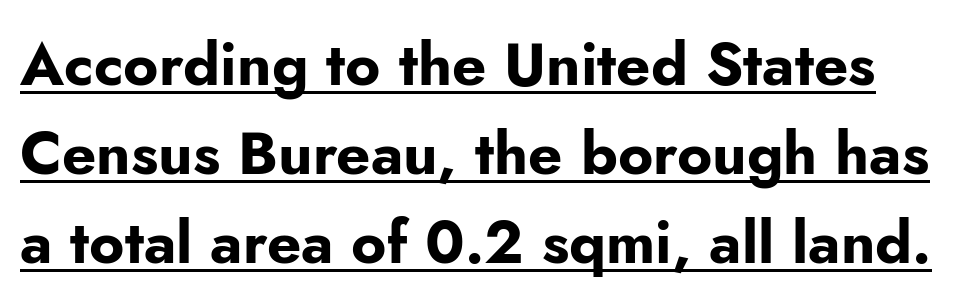
The image shows 60 px bold sans-serif type, upright; set normal line spacing (1.48x), normal letter spacing, underlined; low stroke contrast and a small x-height.
